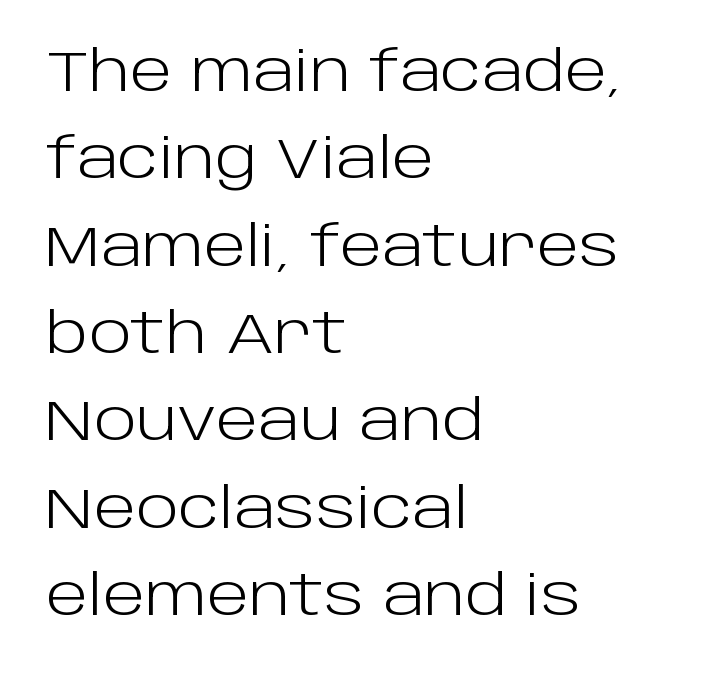
{"serif": "no", "italic": "no", "bold": "no", "weight": "light", "width": "normal", "stroke_contrast": "low", "x_height": "large", "monospaced": "no", "underline": "no", "align": "left", "line_spacing": "normal", "line_spacing_ratio": 1.56, "letter_spacing": "normal", "letter_spacing_em": 0.0, "glyph_px": 56}
